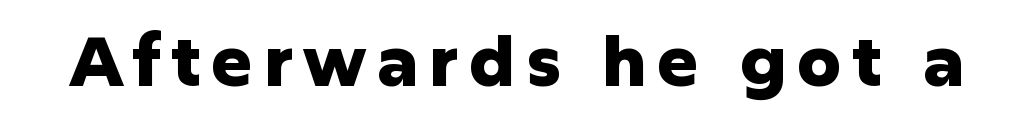
Do the characters align in a grid? No, the font is proportional. Every stem runs plumb, perpendicular to the baseline. Strong, thick strokes mark this as bold type. Stroke terminals: plain, sans-serif. Lines of text with bare space underneath.
